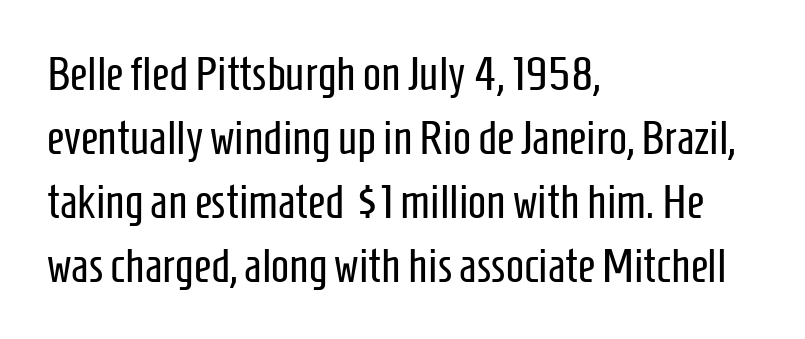
Q: Is the text bold? A: No.
Q: Is the text italic (slanted)? A: No, it is upright.
Q: Is the typeface a serif or a sans-serif typeface? A: Sans-serif.
Q: Is the text underlined? A: No.
Q: How is the paragraph aligned? A: Left-aligned.
Q: Is the spacing between letters normal or unusually wide? A: Normal.
Q: Is the spacing between lines tight, normal or loose? A: Normal.
Q: Width (condensed, normal, or wide)? A: Condensed.
Q: Stroke contrast? A: Low.
Q: x-height? A: Medium.
Q: Monospaced? A: No.
